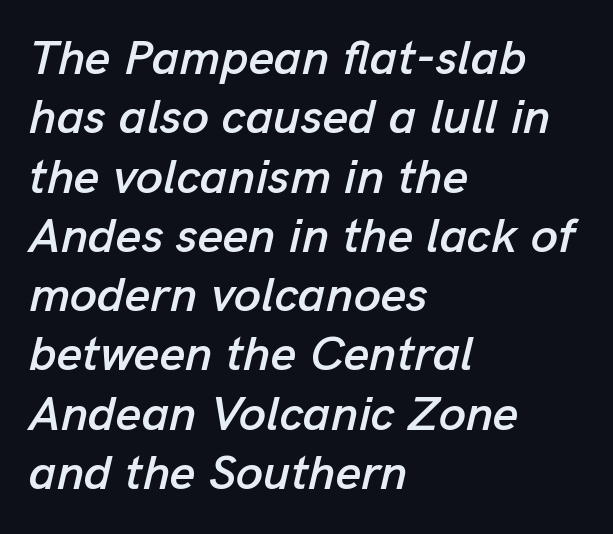
Q: Is the text italic (slanted)? A: Yes, it leans right by about 13 degrees.
Q: Is the text underlined? A: No.
Q: How is the paragraph aligned? A: Left-aligned.
Q: Is the spacing between letters normal or unusually wide? A: Normal.
Q: Width (condensed, normal, or wide)? A: Normal.
Q: Stroke contrast? A: Low.
Q: x-height? A: Medium.
Q: Monospaced? A: No.
